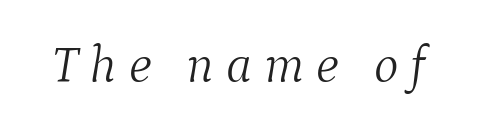
Q: Is the text bold? A: No.
Q: Is the text italic (slanted)? A: Yes, it leans right by about 9 degrees.
Q: Is the typeface a serif or a sans-serif typeface? A: Serif.
Q: Is the text underlined? A: No.
Q: Is the spacing between letters normal or unusually wide? A: Unusually wide.
Q: Width (condensed, normal, or wide)? A: Normal.
Q: Stroke contrast? A: Medium.
Q: x-height? A: Medium.
Q: Monospaced? A: No.
